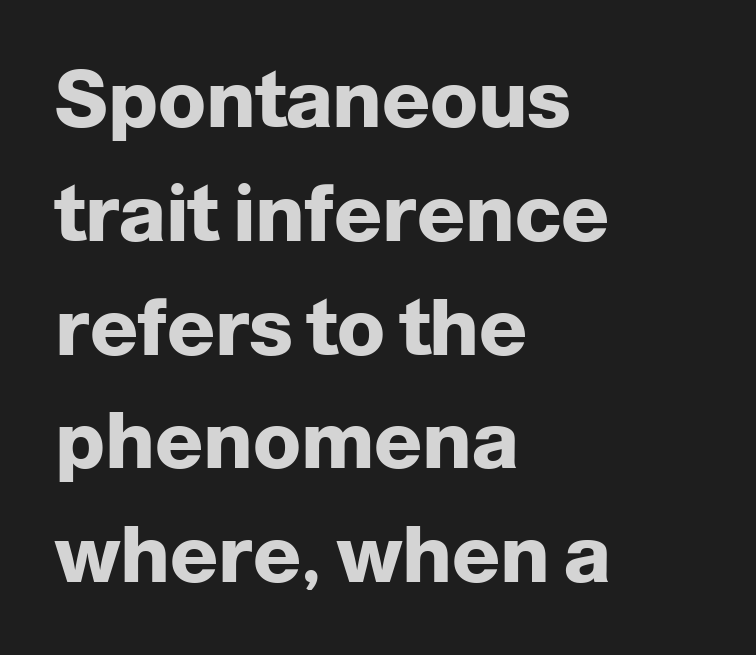
The rendering shows plain stroke endings on the letterforms — a sans-serif design. Layout note: lines flush left. Italic: no, the glyphs are upright roman. Compared with an ordinary text face, these strokes are far heavier — a full bold. Spacing verdict: proportional, widths tailored to each character. You could call the tracking neutral — neither tight nor loose.
